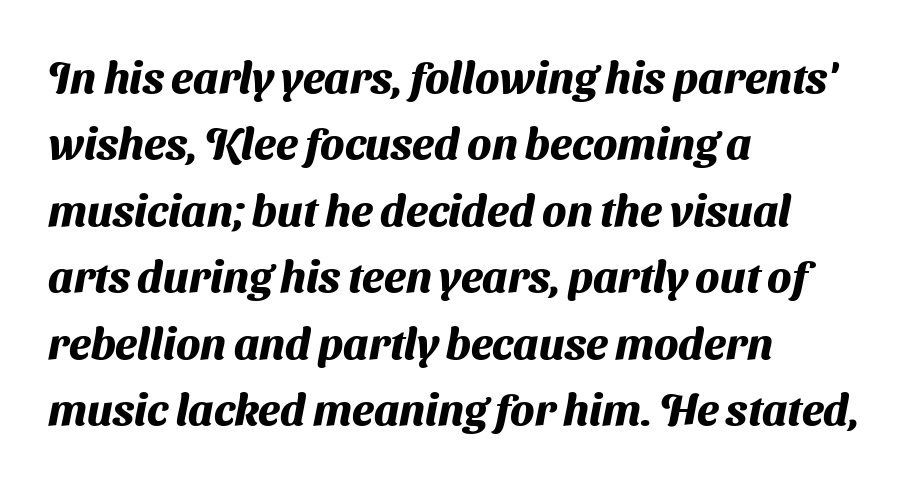
The image shows 44 px heavy sans-serif type; set left-aligned, normal line spacing (1.51x), normal letter spacing, not underlined; medium stroke contrast and a medium x-height.
